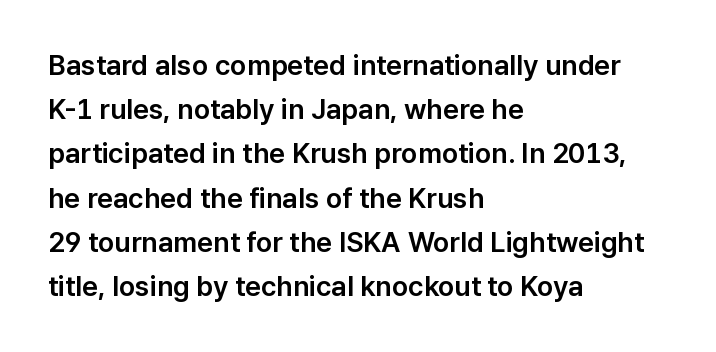
Q: Is the text italic (slanted)? A: No, it is upright.
Q: Is the typeface a serif or a sans-serif typeface? A: Sans-serif.
Q: Is the text underlined? A: No.
Q: How is the paragraph aligned? A: Left-aligned.
Q: Is the spacing between letters normal or unusually wide? A: Normal.
Q: Is the spacing between lines tight, normal or loose? A: Normal.
Q: Width (condensed, normal, or wide)? A: Normal.
Q: Stroke contrast? A: Low.
Q: x-height? A: Medium.
Q: Monospaced? A: No.
